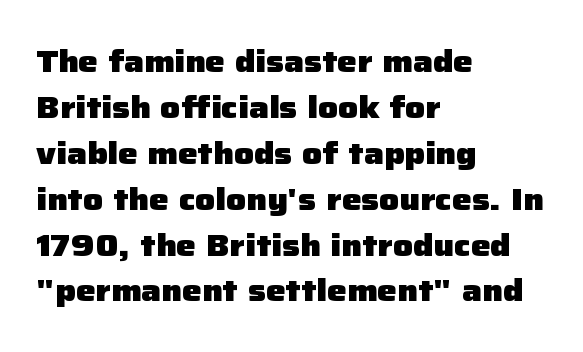
Q: Is the text bold? A: Yes.
Q: Is the text italic (slanted)? A: No, it is upright.
Q: Is the typeface a serif or a sans-serif typeface? A: Sans-serif.
Q: Is the text underlined? A: No.
Q: How is the paragraph aligned? A: Left-aligned.
Q: Is the spacing between letters normal or unusually wide? A: Normal.
Q: Is the spacing between lines tight, normal or loose? A: Normal.
Q: Width (condensed, normal, or wide)? A: Normal.
Q: Stroke contrast? A: Low.
Q: x-height? A: Medium.
Q: Monospaced? A: No.
